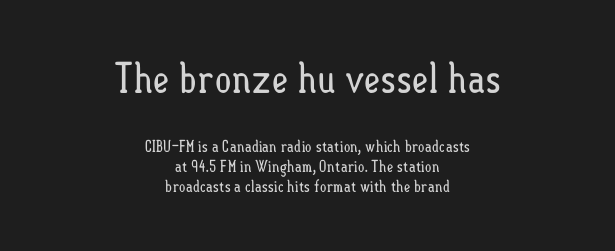
The tracking reads as untouched default to a designer's eye. Line spacing here is normal. Descenders are the only things crossing below the line. The axis of the letterforms is exactly vertical.
